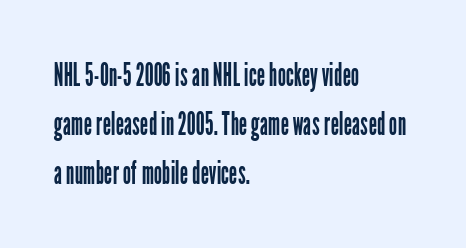
The image shows 33 px regular-weight, condensed sans-serif type, upright; set left-aligned, normal line spacing (1.49x), normal letter spacing, not underlined; low stroke contrast and a medium x-height.
